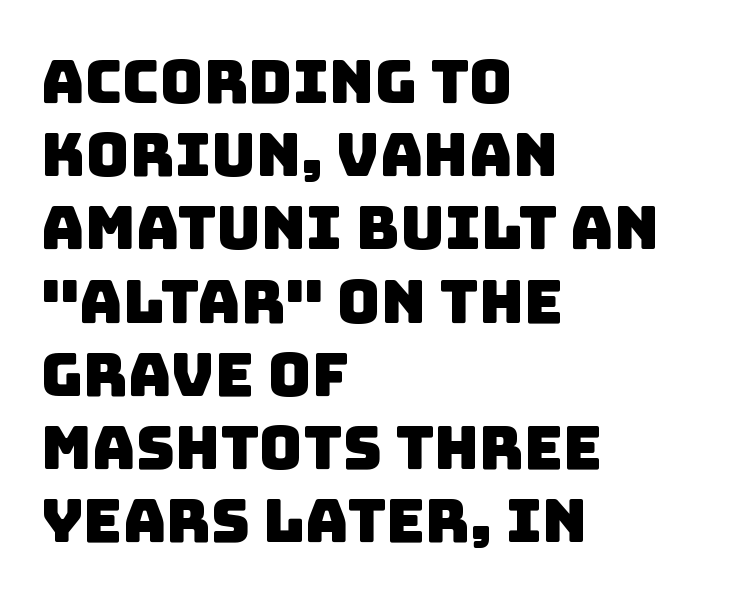
The image shows 60 px sans-serif type; set left-aligned, line spacing 1.22x, normal letter spacing, not underlined; low stroke contrast and a large x-height.
